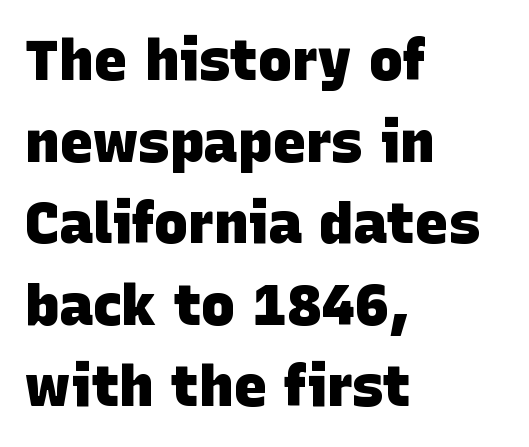
Q: Is the text bold? A: Yes.
Q: Is the typeface a serif or a sans-serif typeface? A: Sans-serif.
Q: Is the text underlined? A: No.
Q: How is the paragraph aligned? A: Left-aligned.
Q: Is the spacing between letters normal or unusually wide? A: Normal.
Q: Is the spacing between lines tight, normal or loose? A: Normal.
Q: Width (condensed, normal, or wide)? A: Normal.
Q: Stroke contrast? A: Low.
Q: x-height? A: Large.
Q: Monospaced? A: No.
